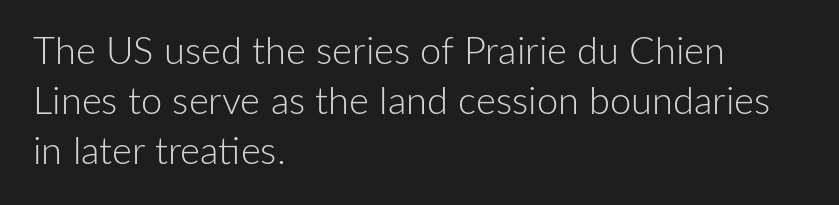
Q: Is the text bold? A: No.
Q: Is the text italic (slanted)? A: No, it is upright.
Q: Is the typeface a serif or a sans-serif typeface? A: Sans-serif.
Q: Is the text underlined? A: No.
Q: How is the paragraph aligned? A: Left-aligned.
Q: Is the spacing between letters normal or unusually wide? A: Normal.
Q: Is the spacing between lines tight, normal or loose? A: Normal.
Q: Width (condensed, normal, or wide)? A: Normal.
Q: Stroke contrast? A: Low.
Q: x-height? A: Medium.
Q: Monospaced? A: No.
